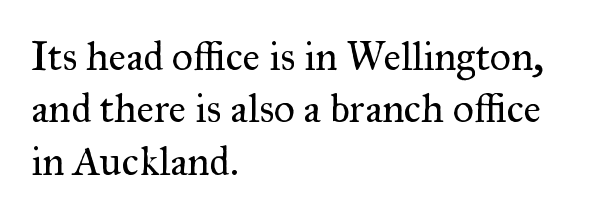
Q: Is the text bold? A: No.
Q: Is the text italic (slanted)? A: No, it is upright.
Q: Is the typeface a serif or a sans-serif typeface? A: Serif.
Q: Is the text underlined? A: No.
Q: How is the paragraph aligned? A: Left-aligned.
Q: Is the spacing between letters normal or unusually wide? A: Normal.
Q: Is the spacing between lines tight, normal or loose? A: Normal.
Q: Width (condensed, normal, or wide)? A: Normal.
Q: Stroke contrast? A: Medium.
Q: x-height? A: Small.
Q: Monospaced? A: No.
